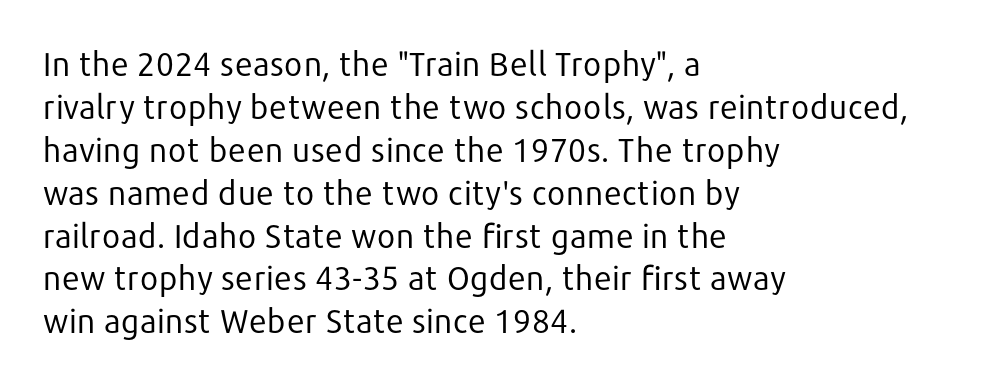
{"serif": "no", "italic": "no", "bold": "no", "weight": "regular", "width": "normal", "stroke_contrast": "low", "x_height": "medium", "monospaced": "no", "underline": "no", "align": "left", "line_spacing": "normal", "line_spacing_ratio": 1.3, "letter_spacing": "normal", "letter_spacing_em": 0.0, "glyph_px": 33}
